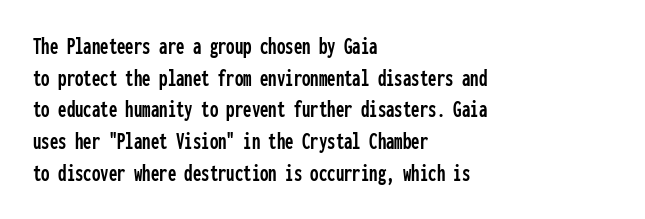
The image shows 24 px text type, upright; set left-aligned, normal line spacing (1.32x), normal letter spacing, not underlined.
